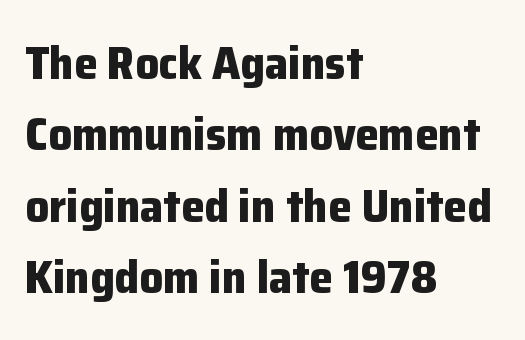
The image shows 47 px bold sans-serif type, upright; set left-aligned, normal line spacing (1.52x), normal letter spacing, not underlined; low stroke contrast and a medium x-height.
